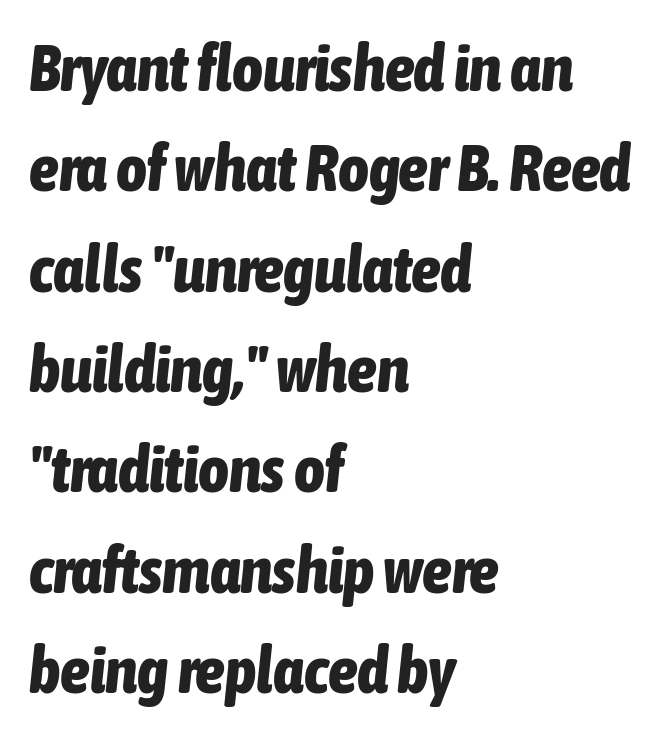
{"italic": "yes", "lean": "right", "slant_degrees": 6, "bold": "yes", "weight": "bold", "width": "condensed", "stroke_contrast": "low", "x_height": "medium", "monospaced": "no", "underline": "no", "align": "left", "line_spacing": "normal", "line_spacing_ratio": 1.52, "letter_spacing": "normal", "letter_spacing_em": 0.0, "glyph_px": 66}
